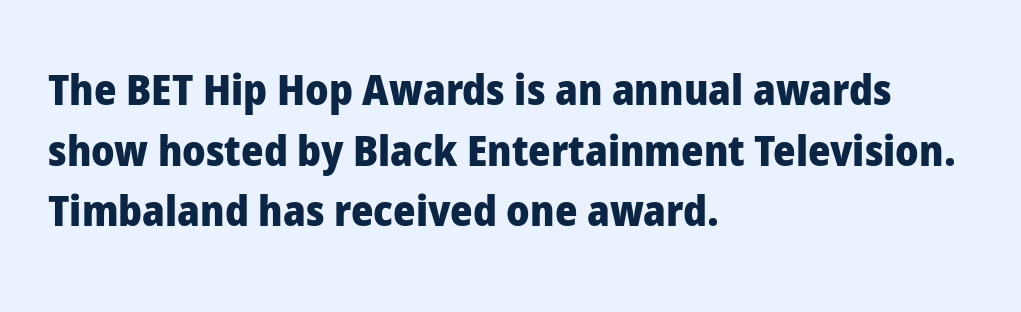
Q: Is the text bold? A: Yes.
Q: Is the text italic (slanted)? A: No, it is upright.
Q: Is the typeface a serif or a sans-serif typeface? A: Sans-serif.
Q: Is the text underlined? A: No.
Q: How is the paragraph aligned? A: Left-aligned.
Q: Is the spacing between letters normal or unusually wide? A: Normal.
Q: Is the spacing between lines tight, normal or loose? A: Normal.
Q: Width (condensed, normal, or wide)? A: Normal.
Q: Stroke contrast? A: Low.
Q: x-height? A: Medium.
Q: Monospaced? A: No.
